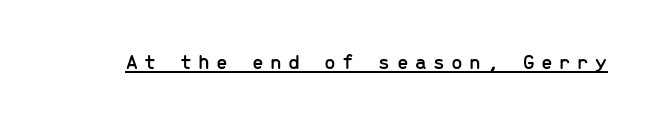
The image shows 21 px text type, upright; set unusually wide letter spacing (+0.3 em), underlined.
